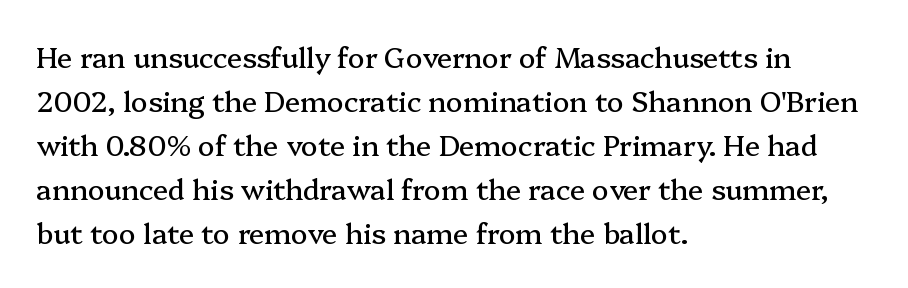
{"serif": "yes", "italic": "no", "width": "normal", "stroke_contrast": "medium", "x_height": "medium", "monospaced": "no", "underline": "no", "align": "left", "line_spacing": "normal", "line_spacing_ratio": 1.57, "letter_spacing": "normal", "letter_spacing_em": 0.0, "glyph_px": 28}
